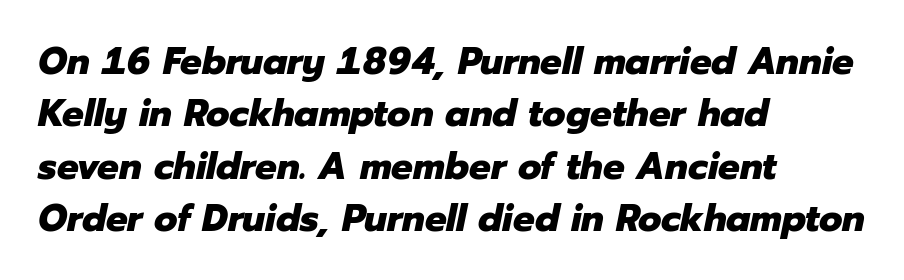
The image shows 38 px heavy type, italic (leaning right); set left-aligned, normal line spacing (1.38x), normal letter spacing, not underlined; low stroke contrast and a medium x-height.
